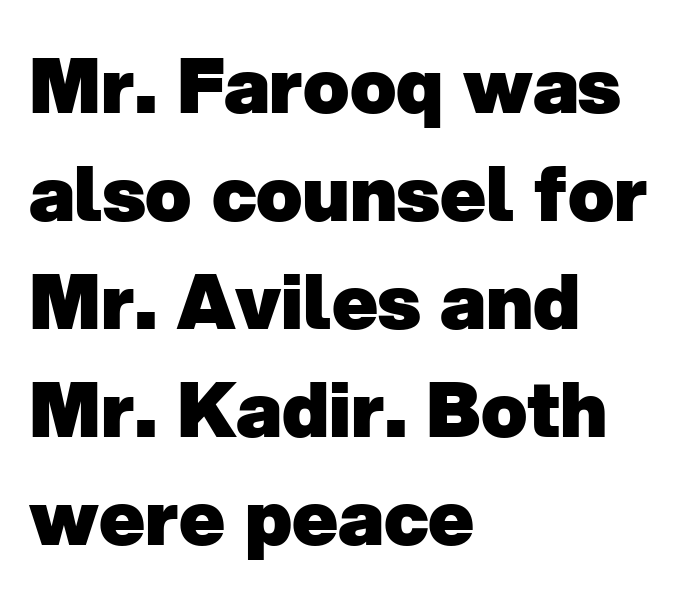
The image shows 76 px heavy sans-serif type; set left-aligned, normal line spacing (1.42x), normal letter spacing, not underlined; low stroke contrast and a medium x-height.
